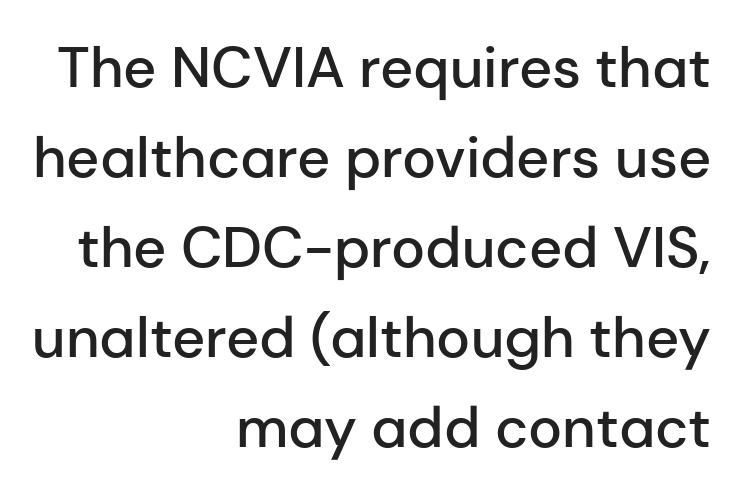
{"serif": "no", "italic": "no", "bold": "semi", "weight": "semibold", "width": "normal", "stroke_contrast": "low", "x_height": "medium", "monospaced": "no", "underline": "no", "align": "right", "line_spacing": "normal", "line_spacing_ratio": 1.58, "letter_spacing": "normal", "letter_spacing_em": 0.0, "glyph_px": 57}
